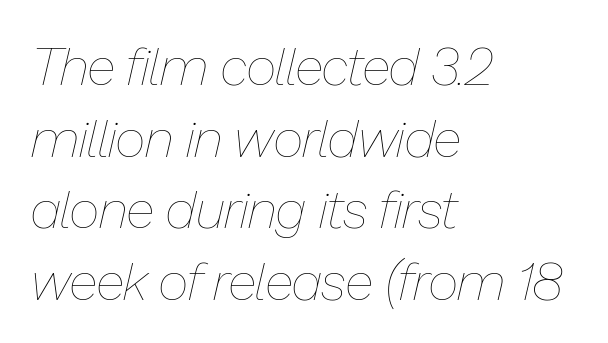
Q: Is the text bold? A: No.
Q: Is the text italic (slanted)? A: Yes, it leans right by about 13 degrees.
Q: Is the text underlined? A: No.
Q: How is the paragraph aligned? A: Left-aligned.
Q: Is the spacing between letters normal or unusually wide? A: Normal.
Q: Is the spacing between lines tight, normal or loose? A: Normal.
Q: Width (condensed, normal, or wide)? A: Normal.
Q: Stroke contrast? A: Low.
Q: x-height? A: Medium.
Q: Monospaced? A: No.
